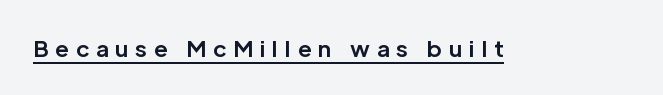
{"italic": "no", "bold": "yes", "underline": "yes", "letter_spacing": "wide", "letter_spacing_em": 0.31, "glyph_px": 22}
